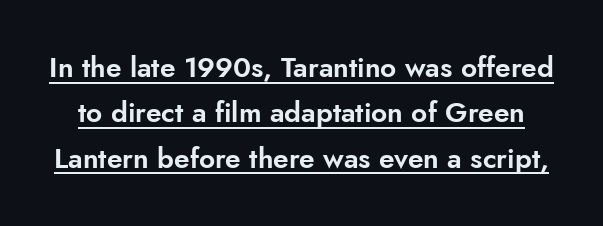
The image shows 28 px sans-serif type, upright; set normal line spacing (1.62x), normal letter spacing, underlined; low stroke contrast and a small x-height.
